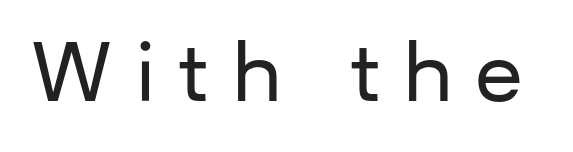
The image shows 78 px sans-serif type, upright; set unusually wide letter spacing (+0.29 em), not underlined; low stroke contrast and a medium x-height.
